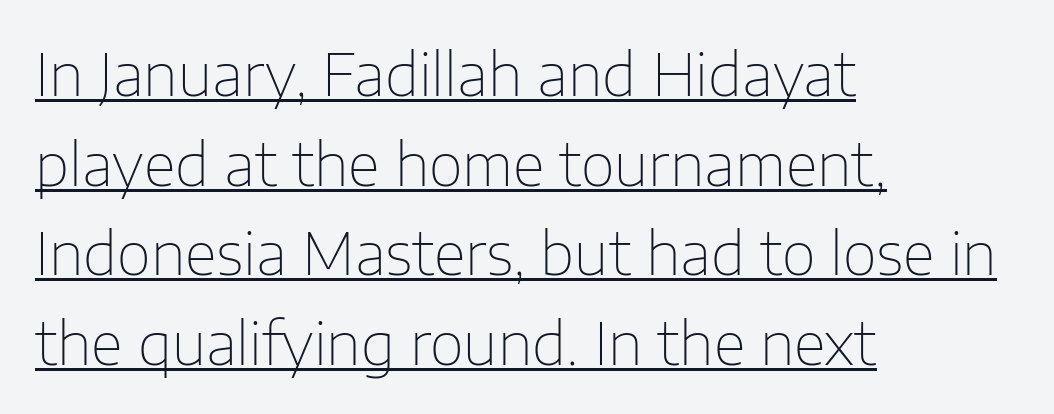
Q: Is the text bold? A: No.
Q: Is the text italic (slanted)? A: No, it is upright.
Q: Is the typeface a serif or a sans-serif typeface? A: Sans-serif.
Q: Is the text underlined? A: Yes.
Q: How is the paragraph aligned? A: Left-aligned.
Q: Is the spacing between letters normal or unusually wide? A: Normal.
Q: Is the spacing between lines tight, normal or loose? A: Normal.
Q: Width (condensed, normal, or wide)? A: Normal.
Q: Stroke contrast? A: Low.
Q: x-height? A: Medium.
Q: Monospaced? A: No.
